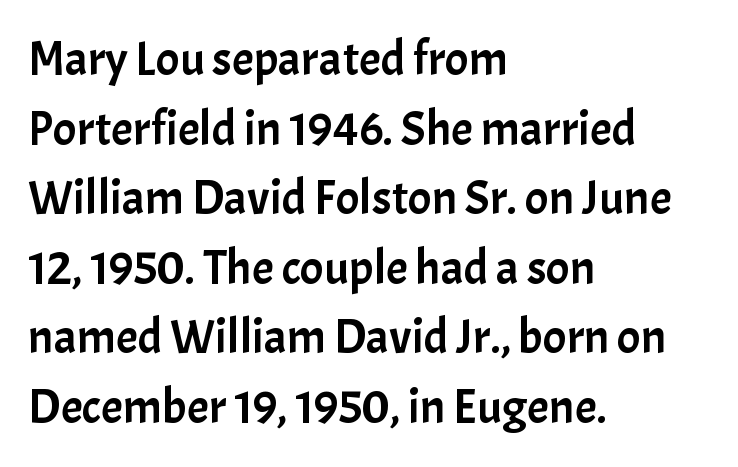
Tracking value appears to be zero — textbook default spacing. In terms of posture, this sample is upright. Think of a printed novel: that variable character pitch is what you see here. Examine the stroke ends and you'll find no serifs. Does the leading feel generous? No, just average. Clear beneath every line of the passage.
